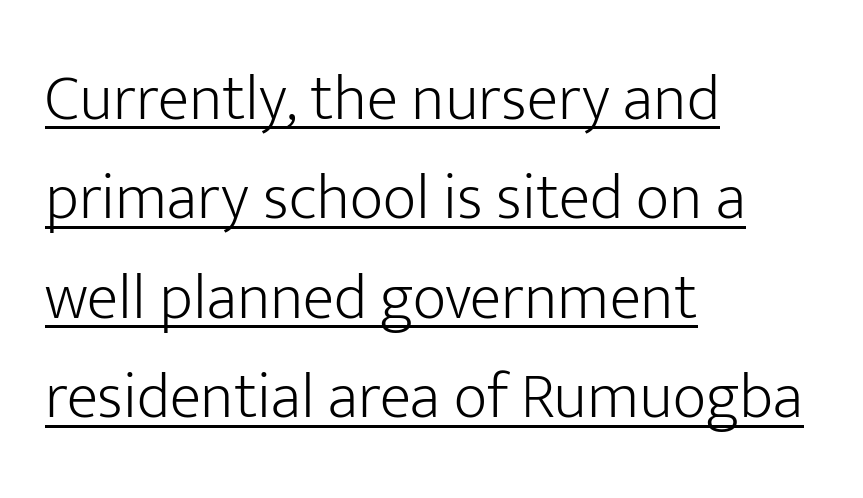
Q: Is the text bold? A: No.
Q: Is the text italic (slanted)? A: No, it is upright.
Q: Is the typeface a serif or a sans-serif typeface? A: Sans-serif.
Q: Is the text underlined? A: Yes.
Q: How is the paragraph aligned? A: Left-aligned.
Q: Is the spacing between letters normal or unusually wide? A: Normal.
Q: Is the spacing between lines tight, normal or loose? A: Normal.
Q: Width (condensed, normal, or wide)? A: Normal.
Q: Stroke contrast? A: Low.
Q: x-height? A: Medium.
Q: Monospaced? A: No.
